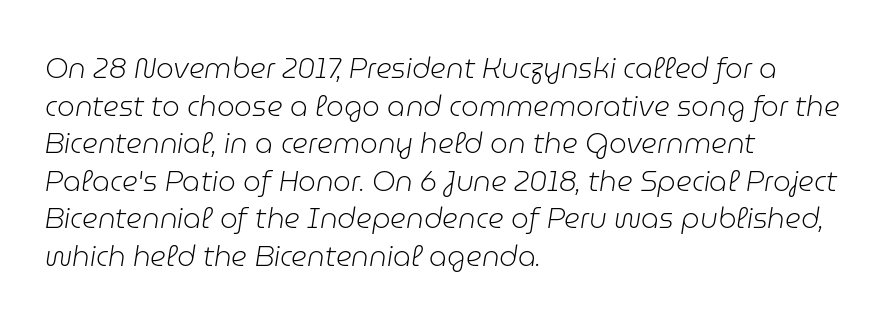
The image shows 28 px light type, italic (leaning right); set left-aligned, normal line spacing (1.34x), normal letter spacing, not underlined; low stroke contrast and a medium x-height.
